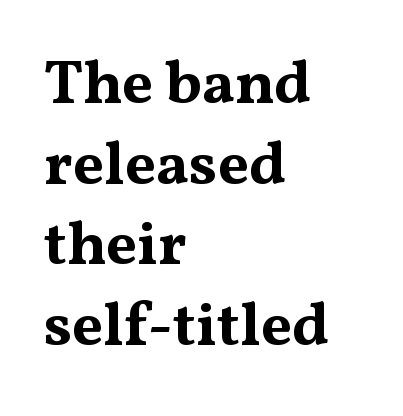
Leftover space on each line is placed entirely after the last word. A typesetter would call this proportional, since set widths differ per character. Its strokes are broad and dark, the hallmark of bold type. The rendering keeps characters at their native spacing. Horizontal bands of white between lines are of average thickness.
